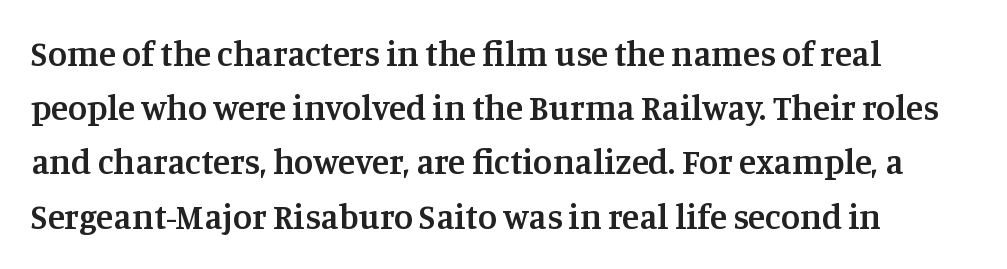
The image shows 35 px semibold serif type, upright; set left-aligned, normal line spacing (1.55x), normal letter spacing, not underlined; medium stroke contrast and a large x-height.
